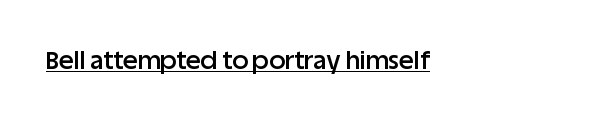
The image shows 25 px text type, upright; set normal letter spacing, underlined.
